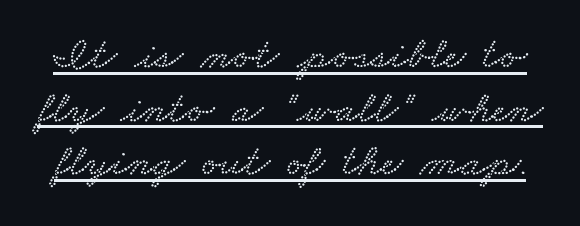
The image shows 45 px wide type; set line spacing 1.19x, normal letter spacing, underlined; low stroke contrast and a small x-height.
